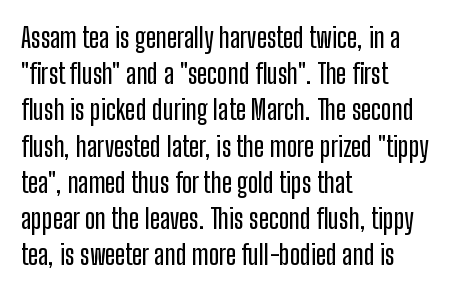
{"italic": "no", "underline": "no", "align": "left", "line_spacing": "normal", "line_spacing_ratio": 1.34, "letter_spacing": "normal", "letter_spacing_em": 0.0, "glyph_px": 27}
